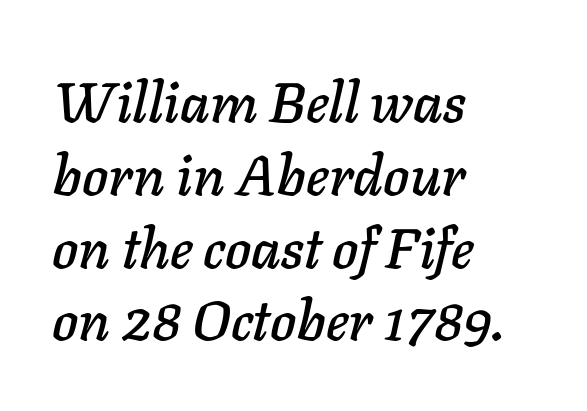
The image shows 56 px text type, italic (leaning right); set left-aligned, normal line spacing (1.3x), normal letter spacing, not underlined; low stroke contrast and a medium x-height.
